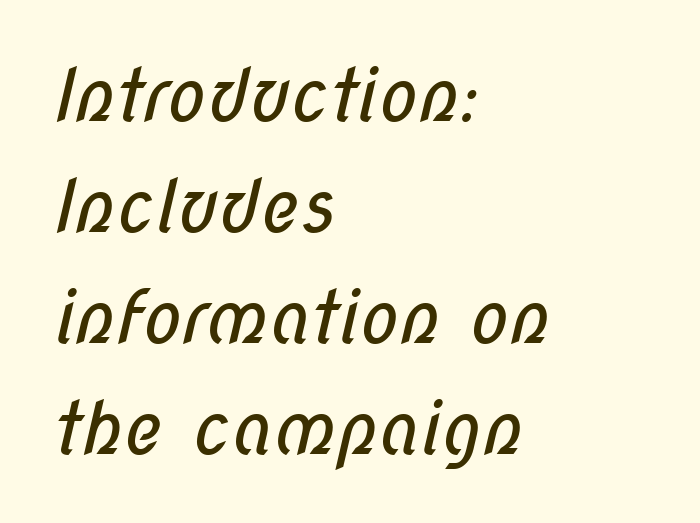
The image shows 73 px regular-weight, condensed sans-serif type; set left-aligned, normal line spacing (1.52x), normal letter spacing, not underlined; low stroke contrast and a medium x-height.
